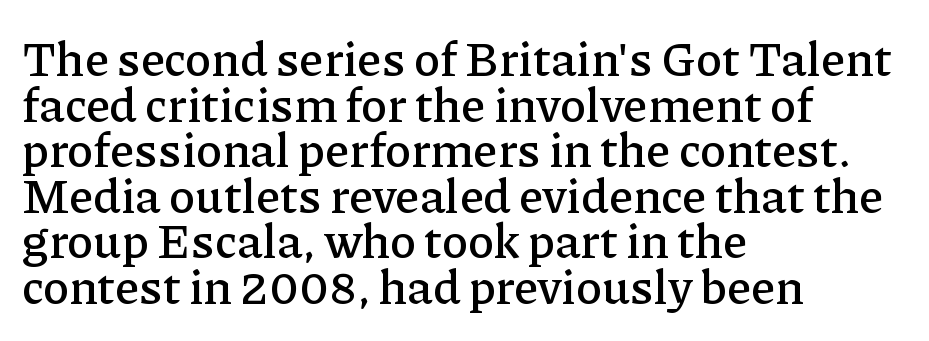
A classic flush-left, rag-right setting is used for this passage. Tightly led — the rows are bunched. Tall strokes in this sample are plumb rather than angled. Tracking value appears to be zero — textbook default spacing. Check the space under the baseline: it is left empty. A typesetter would call this proportional, since set widths differ per character.
